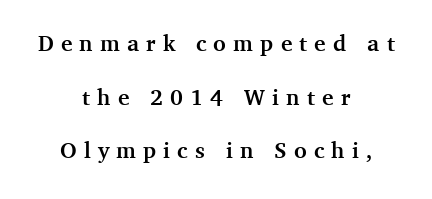
Q: Is the text bold? A: Yes.
Q: Is the text italic (slanted)? A: No, it is upright.
Q: Is the text underlined? A: No.
Q: How is the paragraph aligned? A: Centered.
Q: Is the spacing between letters normal or unusually wide? A: Unusually wide.
Q: Is the spacing between lines tight, normal or loose? A: Loose.
